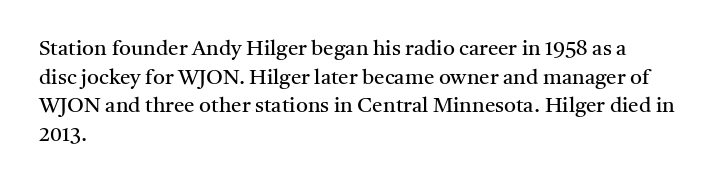
Line beginnings align vertically; line endings do not. Whoever set this chose a conventional vertical rhythm. Stroke mass is kept to a normal reading level or below. Nobody touched the tracking dial on this one.
